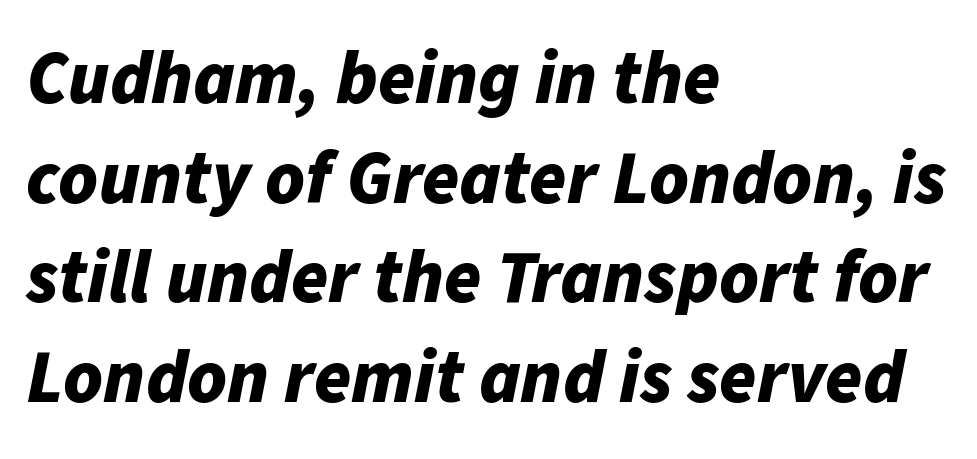
The image shows 75 px bold type, italic (leaning right); set left-aligned, normal line spacing (1.33x), normal letter spacing, not underlined; low stroke contrast and a medium x-height.
